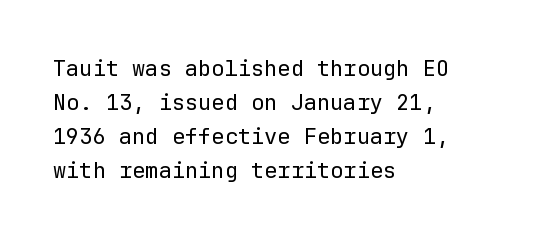
Q: Is the text bold? A: No.
Q: Is the text italic (slanted)? A: No, it is upright.
Q: Is the text underlined? A: No.
Q: How is the paragraph aligned? A: Left-aligned.
Q: Is the spacing between letters normal or unusually wide? A: Normal.
Q: Is the spacing between lines tight, normal or loose? A: Normal.
